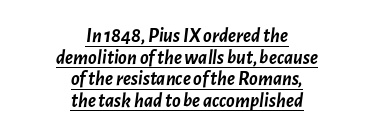
{"italic": "yes", "lean": "right", "slant_degrees": 7, "bold": "yes", "underline": "yes", "align": "center", "line_spacing": "tight", "line_spacing_ratio": 1.08, "letter_spacing": "normal", "letter_spacing_em": 0.0, "glyph_px": 20}
